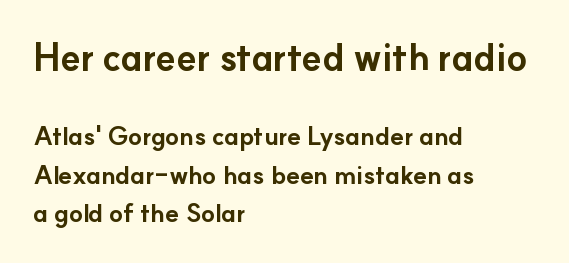
Q: Is the text bold? A: Yes.
Q: Is the text italic (slanted)? A: No, it is upright.
Q: Is the typeface a serif or a sans-serif typeface? A: Sans-serif.
Q: Is the text underlined? A: No.
Q: How is the paragraph aligned? A: Left-aligned.
Q: Is the spacing between letters normal or unusually wide? A: Normal.
Q: Is the spacing between lines tight, normal or loose? A: Normal.
Q: Which block of text is set in a larger size, the first (top) or the second (bottom)? A: The first (top) one.
Q: Width (condensed, normal, or wide)? A: Normal.
Q: Stroke contrast? A: Low.
Q: x-height? A: Small.
Q: Monospaced? A: No.
